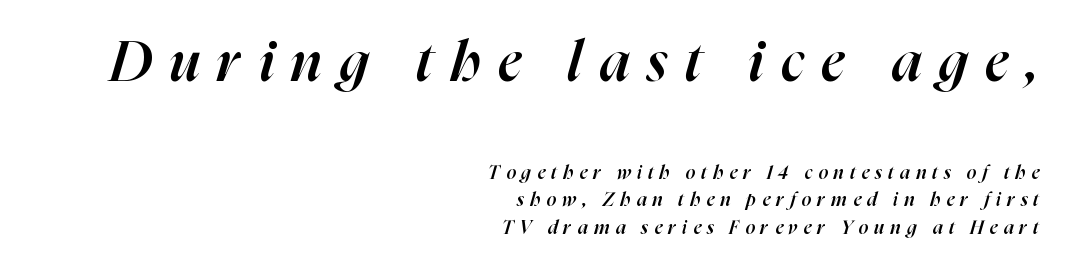
Q: Is the text bold? A: Semi-bold.
Q: Is the text italic (slanted)? A: Yes, it leans right by about 16 degrees.
Q: Is the text underlined? A: No.
Q: How is the paragraph aligned? A: Right-aligned.
Q: Is the spacing between letters normal or unusually wide? A: Unusually wide.
Q: Is the spacing between lines tight, normal or loose? A: Normal.
Q: Which block of text is set in a larger size, the first (top) or the second (bottom)? A: The first (top) one.
Q: Width (condensed, normal, or wide)? A: Normal.
Q: Stroke contrast? A: High.
Q: x-height? A: Medium.
Q: Monospaced? A: No.
